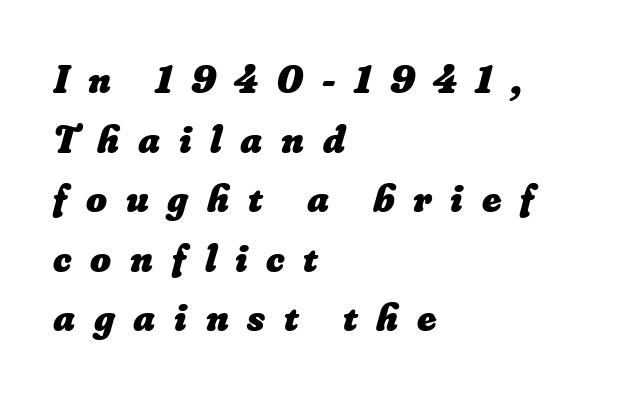
Q: Is the text bold? A: Yes.
Q: Is the text underlined? A: No.
Q: How is the paragraph aligned? A: Left-aligned.
Q: Is the spacing between letters normal or unusually wide? A: Unusually wide.
Q: Is the spacing between lines tight, normal or loose? A: Normal.
Q: Width (condensed, normal, or wide)? A: Normal.
Q: Stroke contrast? A: Low.
Q: x-height? A: Small.
Q: Monospaced? A: No.
